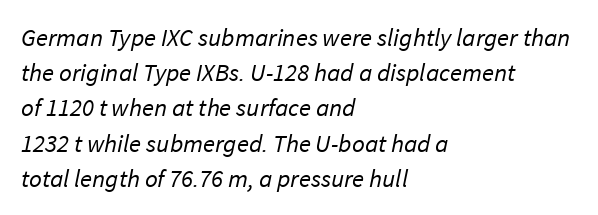
{"bold": "no", "underline": "no", "align": "left", "line_spacing": "normal", "line_spacing_ratio": 1.41, "letter_spacing": "normal", "letter_spacing_em": 0.0, "glyph_px": 25}
